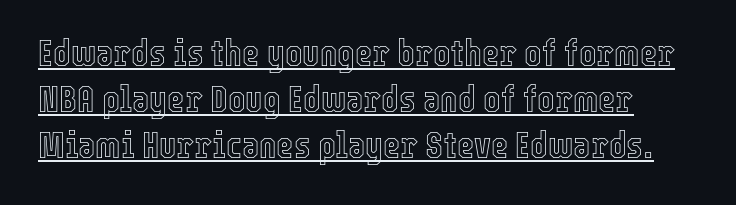
Q: Is the text italic (slanted)? A: No, it is upright.
Q: Is the text underlined? A: Yes.
Q: Is the spacing between letters normal or unusually wide? A: Normal.
Q: Is the spacing between lines tight, normal or loose? A: Normal.
Q: Width (condensed, normal, or wide)? A: Condensed.
Q: x-height? A: Medium.
Q: Monospaced? A: No.
